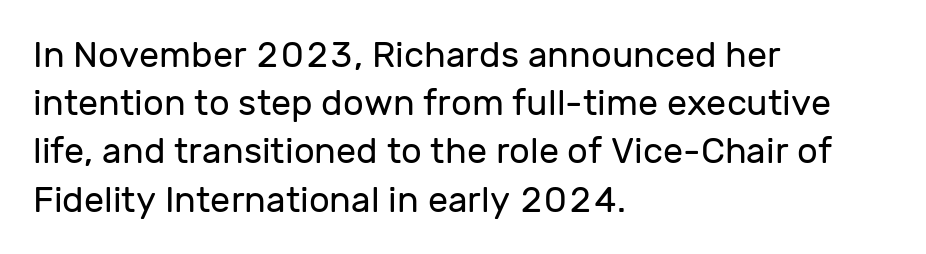
{"serif": "no", "italic": "no", "bold": "no", "weight": "regular", "width": "normal", "stroke_contrast": "low", "x_height": "medium", "monospaced": "no", "underline": "no", "align": "left", "line_spacing": "normal", "line_spacing_ratio": 1.34, "letter_spacing": "normal", "letter_spacing_em": 0.0, "glyph_px": 36}
